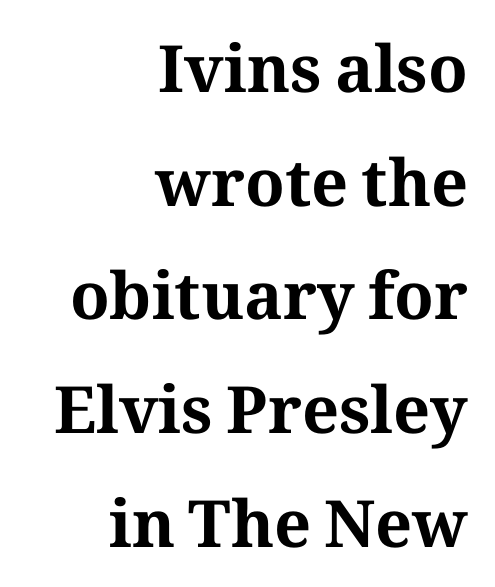
The image shows 65 px bold serif type, upright; set right-aligned, line spacing 1.75x, normal letter spacing, not underlined; medium stroke contrast and a medium x-height.
